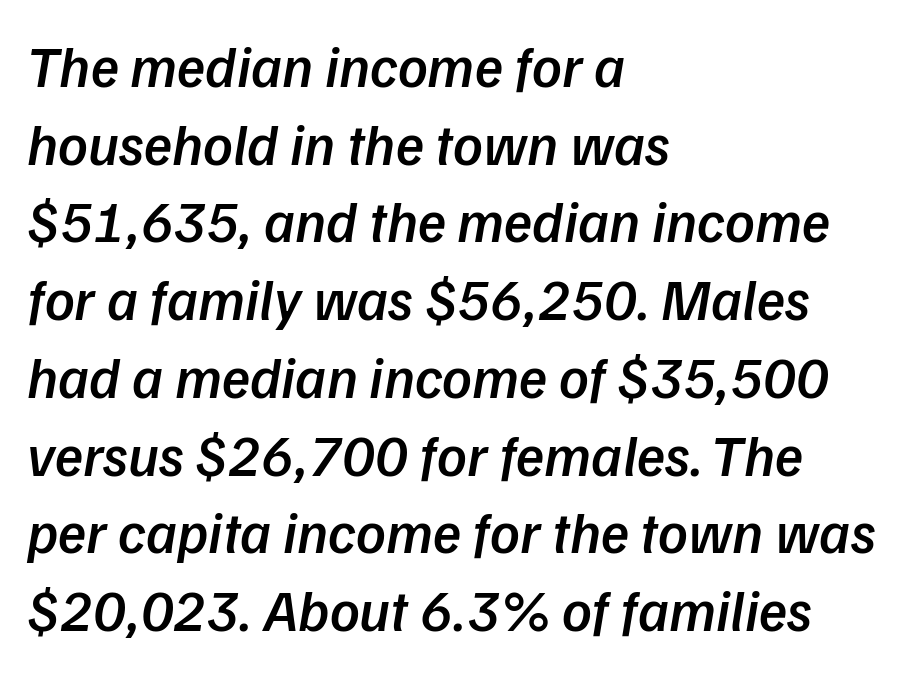
Q: Is the text bold? A: Semi-bold.
Q: Is the typeface a serif or a sans-serif typeface? A: Sans-serif.
Q: Is the text underlined? A: No.
Q: How is the paragraph aligned? A: Left-aligned.
Q: Is the spacing between letters normal or unusually wide? A: Normal.
Q: Is the spacing between lines tight, normal or loose? A: Normal.
Q: Width (condensed, normal, or wide)? A: Normal.
Q: Stroke contrast? A: Low.
Q: x-height? A: Medium.
Q: Monospaced? A: No.
